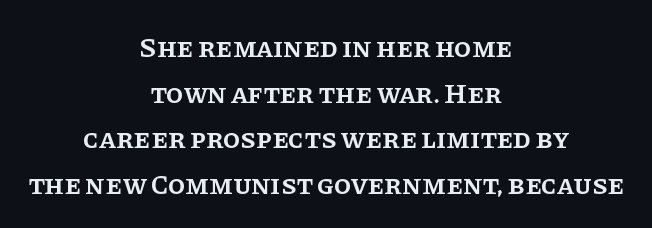
The image shows 28 px semibold serif type, upright; set centered, normal line spacing (1.63x), normal letter spacing, not underlined; low stroke contrast and a large x-height.
